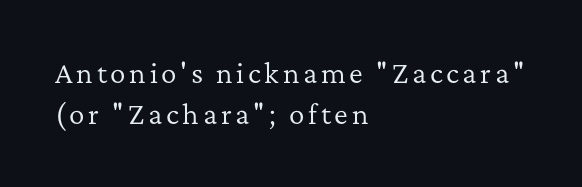
Q: Is the text bold? A: No.
Q: Is the text italic (slanted)? A: No, it is upright.
Q: Is the text underlined? A: No.
Q: How is the paragraph aligned? A: Left-aligned.
Q: Is the spacing between lines tight, normal or loose? A: Normal.
